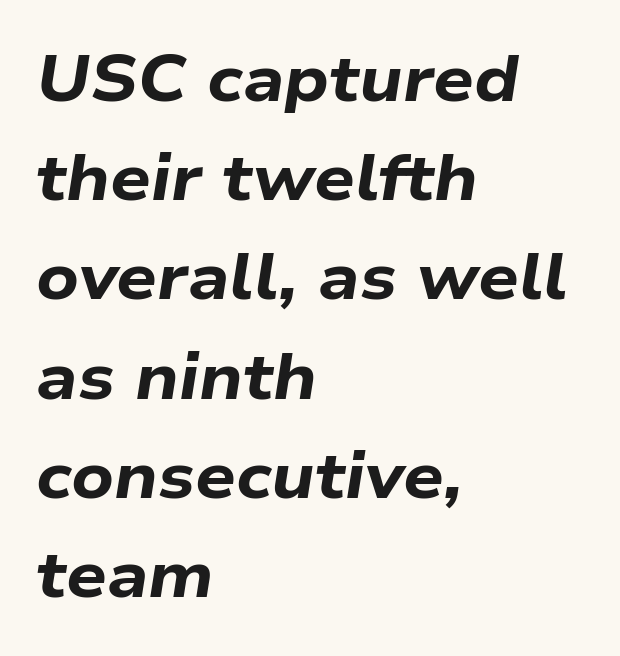
Q: Is the text bold? A: Yes.
Q: Is the text italic (slanted)? A: Yes, it leans right by about 9 degrees.
Q: Is the text underlined? A: No.
Q: How is the paragraph aligned? A: Left-aligned.
Q: Is the spacing between letters normal or unusually wide? A: Normal.
Q: Is the spacing between lines tight, normal or loose? A: Normal.
Q: Width (condensed, normal, or wide)? A: Wide.
Q: Stroke contrast? A: Low.
Q: x-height? A: Medium.
Q: Monospaced? A: No.
